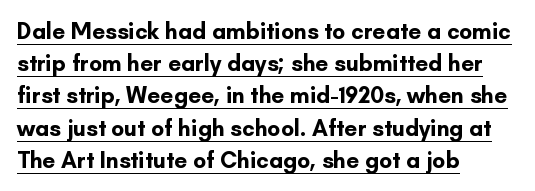
Q: Is the text bold? A: Yes.
Q: Is the text italic (slanted)? A: No, it is upright.
Q: Is the text underlined? A: Yes.
Q: How is the paragraph aligned? A: Left-aligned.
Q: Is the spacing between letters normal or unusually wide? A: Normal.
Q: Is the spacing between lines tight, normal or loose? A: Normal.
